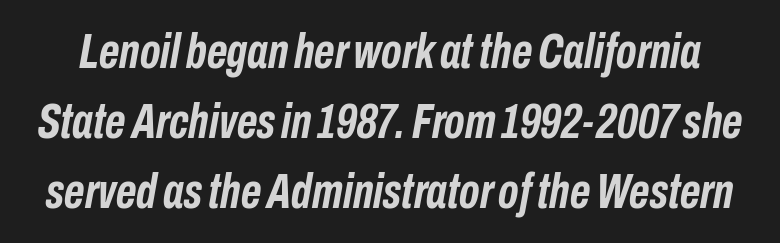
{"italic": "yes", "lean": "right", "slant_degrees": 10, "bold": "yes", "weight": "semibold", "width": "condensed", "stroke_contrast": "low", "x_height": "medium", "monospaced": "no", "underline": "no", "line_spacing": "normal", "line_spacing_ratio": 1.4, "letter_spacing": "normal", "letter_spacing_em": 0.0, "glyph_px": 50}
